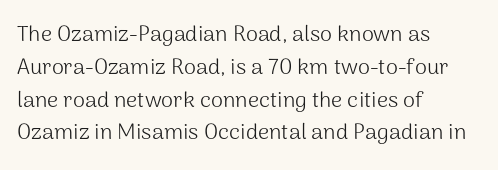
{"italic": "no", "bold": "no", "underline": "no", "align": "left", "line_spacing": "normal", "line_spacing_ratio": 1.49, "letter_spacing": "normal", "letter_spacing_em": 0.0, "glyph_px": 22}
